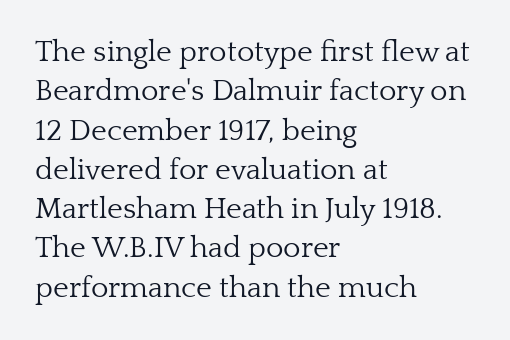
The image shows 30 px light serif type, upright; set left-aligned, normal line spacing (1.31x), normal letter spacing, not underlined; low stroke contrast and a medium x-height.
